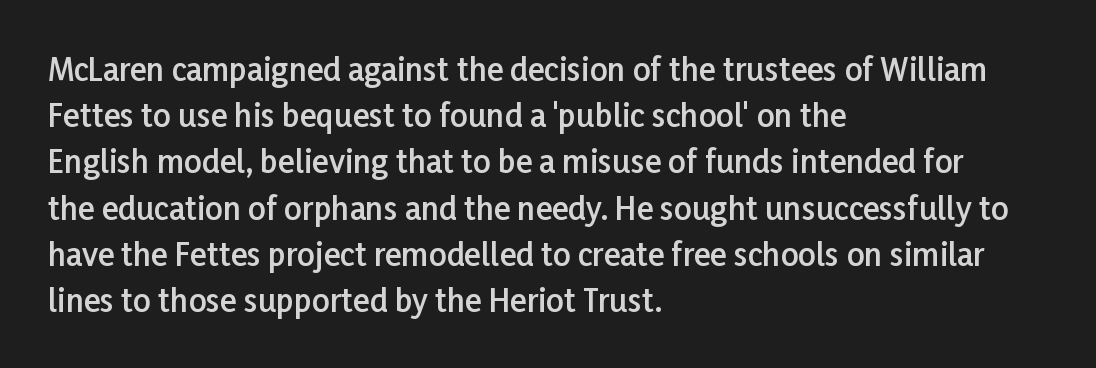
{"serif": "no", "italic": "no", "bold": "semi", "weight": "semibold", "width": "normal", "stroke_contrast": "low", "x_height": "medium", "monospaced": "no", "underline": "no", "align": "left", "line_spacing": "normal", "line_spacing_ratio": 1.49, "letter_spacing": "normal", "letter_spacing_em": 0.0, "glyph_px": 31}
